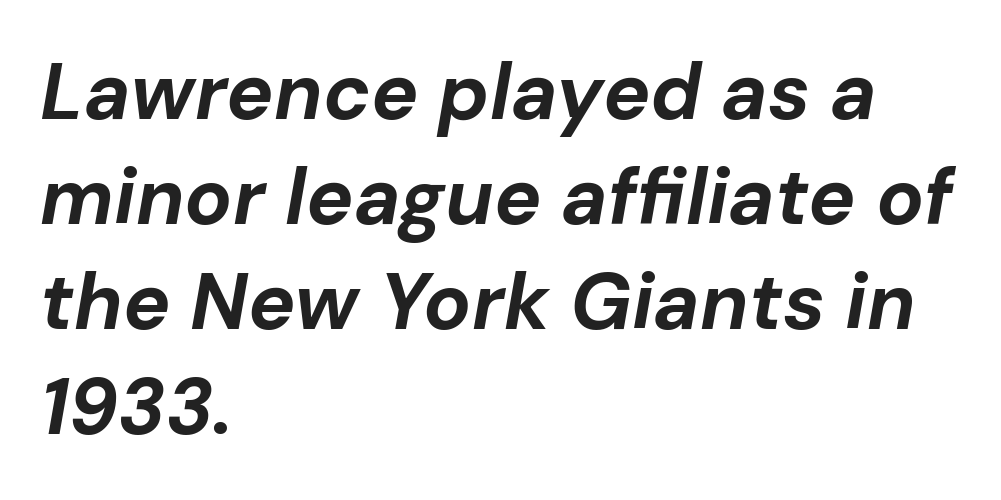
Q: Is the text bold? A: Yes.
Q: Is the text italic (slanted)? A: Yes, it leans right by about 10 degrees.
Q: Is the text underlined? A: No.
Q: How is the paragraph aligned? A: Left-aligned.
Q: Is the spacing between letters normal or unusually wide? A: Normal.
Q: Is the spacing between lines tight, normal or loose? A: Normal.
Q: Width (condensed, normal, or wide)? A: Normal.
Q: Stroke contrast? A: Low.
Q: x-height? A: Medium.
Q: Monospaced? A: No.
